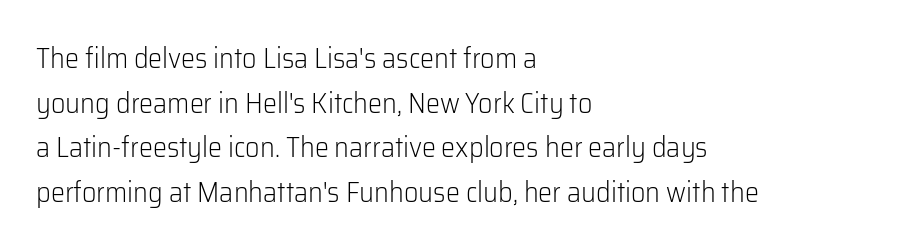
Q: Is the text bold? A: No.
Q: Is the text italic (slanted)? A: No, it is upright.
Q: Is the typeface a serif or a sans-serif typeface? A: Sans-serif.
Q: Is the text underlined? A: No.
Q: How is the paragraph aligned? A: Left-aligned.
Q: Is the spacing between letters normal or unusually wide? A: Normal.
Q: Is the spacing between lines tight, normal or loose? A: Normal.
Q: Width (condensed, normal, or wide)? A: Normal.
Q: Stroke contrast? A: Low.
Q: x-height? A: Medium.
Q: Monospaced? A: No.
